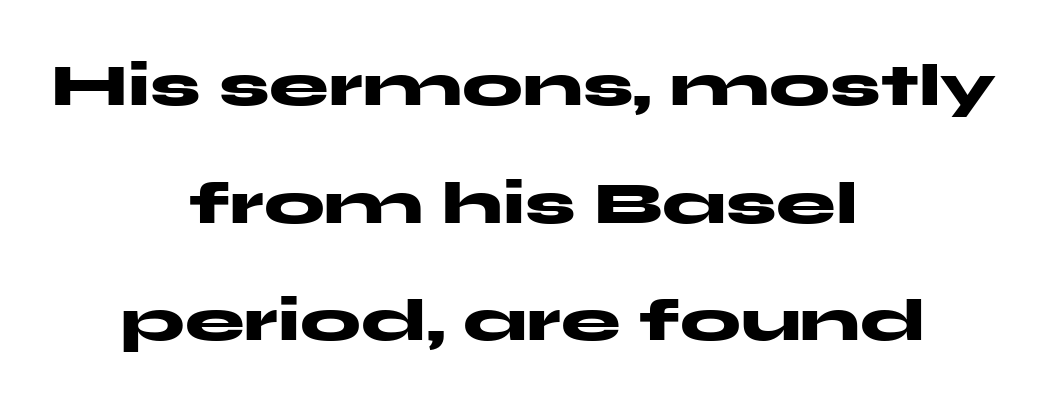
{"serif": "no", "italic": "no", "bold": "yes", "weight": "heavy", "width": "wide", "stroke_contrast": "medium", "x_height": "medium", "monospaced": "no", "underline": "no", "align": "center", "line_spacing": "loose", "line_spacing_ratio": 1.96, "letter_spacing": "normal", "letter_spacing_em": 0.0, "glyph_px": 60}
